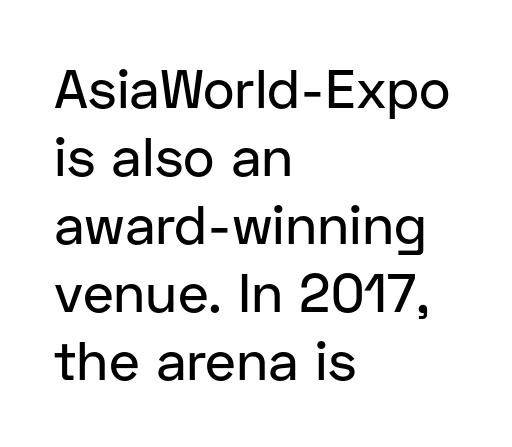
Reading down the column, the eye jumps a familiar distance to each next line. The letters stand straight up with perfectly vertical stems. Observe the ordinary spacing: letters are neighbours, not strangers. This sample has the flowing, uneven cadence of proportional lettering. Caption: multi-line text, flush left, ragged right.
